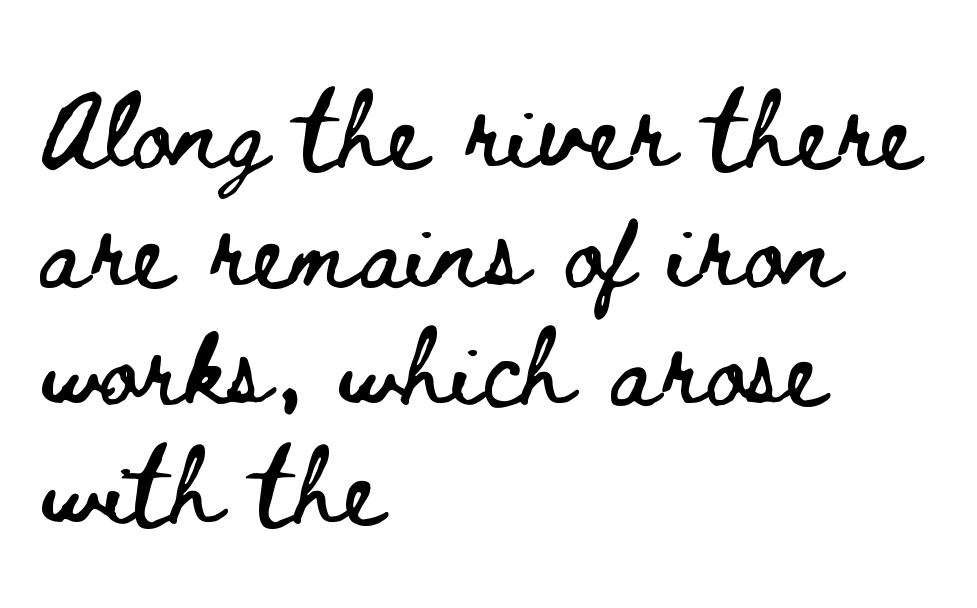
The image shows 78 px wide type; set left-aligned, normal line spacing (1.52x), normal letter spacing, not underlined; low stroke contrast and a small x-height.
